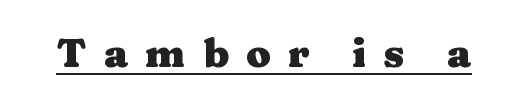
The image shows 40 px heavy, wide serif type, upright; set unusually wide letter spacing (+0.43 em), underlined; medium stroke contrast and a medium x-height.
